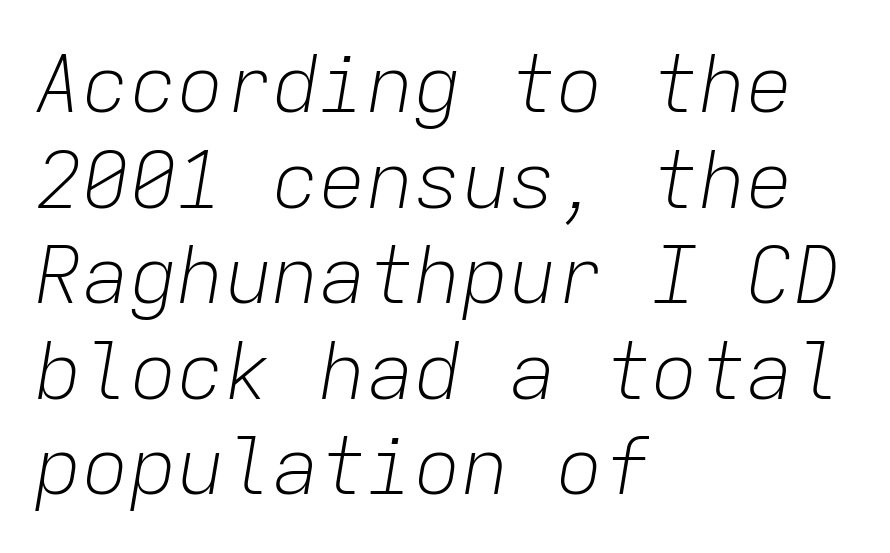
{"italic": "yes", "lean": "right", "slant_degrees": 9, "bold": "no", "weight": "light", "width": "normal", "stroke_contrast": "low", "x_height": "medium", "monospaced": "yes", "underline": "no", "align": "left", "line_spacing_ratio": 1.21, "letter_spacing": "normal", "letter_spacing_em": 0.0, "glyph_px": 79}
